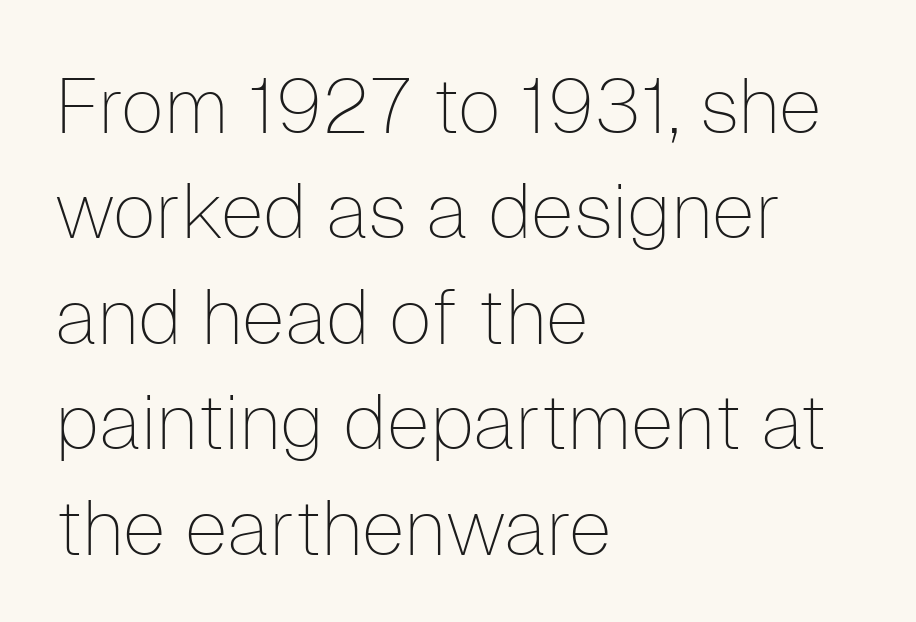
The image shows 77 px thin sans-serif type, upright; set left-aligned, normal line spacing (1.37x), normal letter spacing, not underlined; low stroke contrast and a medium x-height.
